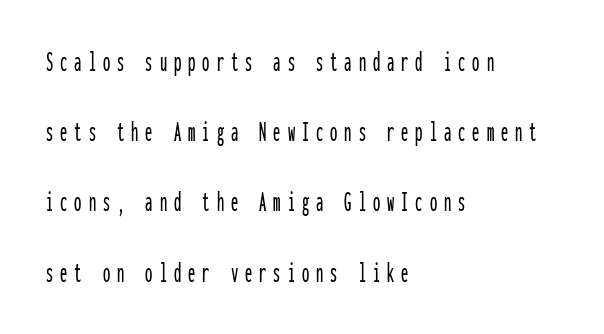
{"serif": "no", "italic": "no", "width": "condensed", "stroke_contrast": "low", "x_height": "medium", "monospaced": "yes", "underline": "no", "align": "left", "line_spacing": "loose", "line_spacing_ratio": 2.42, "letter_spacing": "wide", "letter_spacing_em": 0.24, "glyph_px": 29}
